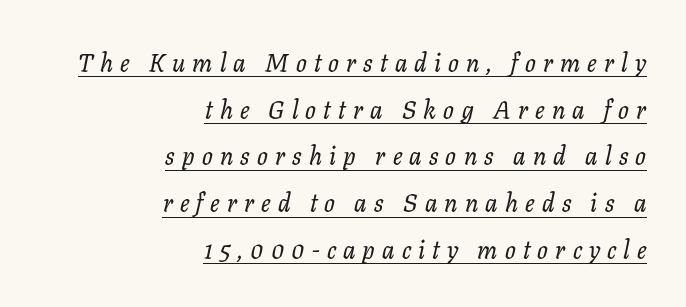
Q: Is the text italic (slanted)? A: Yes, it leans right by about 11 degrees.
Q: Is the text underlined? A: Yes.
Q: How is the paragraph aligned? A: Right-aligned.
Q: Is the spacing between letters normal or unusually wide? A: Unusually wide.
